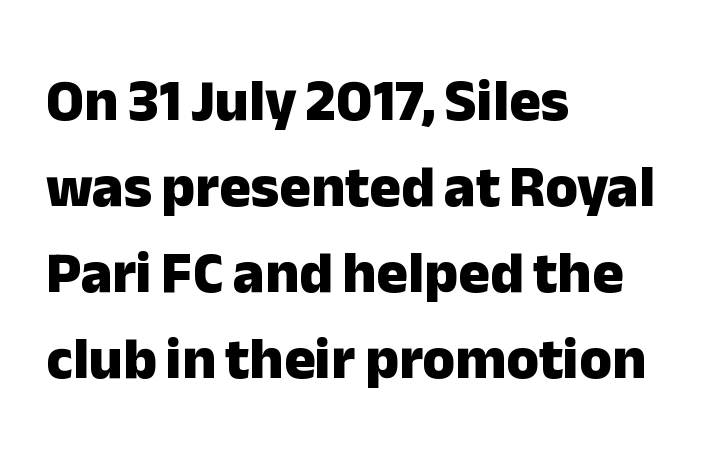
The image shows 59 px heavy sans-serif type, upright; set left-aligned, normal line spacing (1.46x), normal letter spacing, not underlined; low stroke contrast and a medium x-height.
